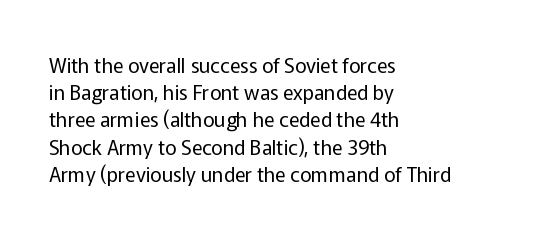
The text block is weighted toward the left margin, trailing off unevenly rightward. Summary of vertical rhythm: regular, with standard interline spacing. Spacing between characters is what you'd get straight out of the box. The letterforms sit at book weight or below.
